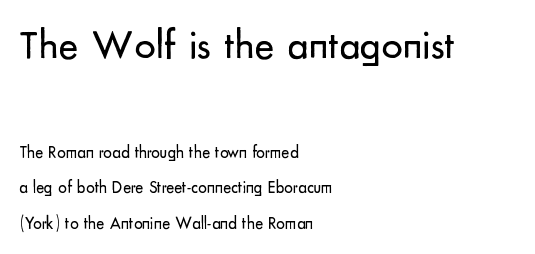
{"serif": "no", "italic": "no", "bold": "no", "weight": "regular", "width": "normal", "stroke_contrast": "low", "x_height": "small", "monospaced": "no", "underline": "no", "align": "left", "line_spacing": "loose", "line_spacing_ratio": 2.1, "letter_spacing": "normal", "letter_spacing_em": 0.0, "larger_block": "first", "size_ratio": 2.47, "glyph_px": 42}
